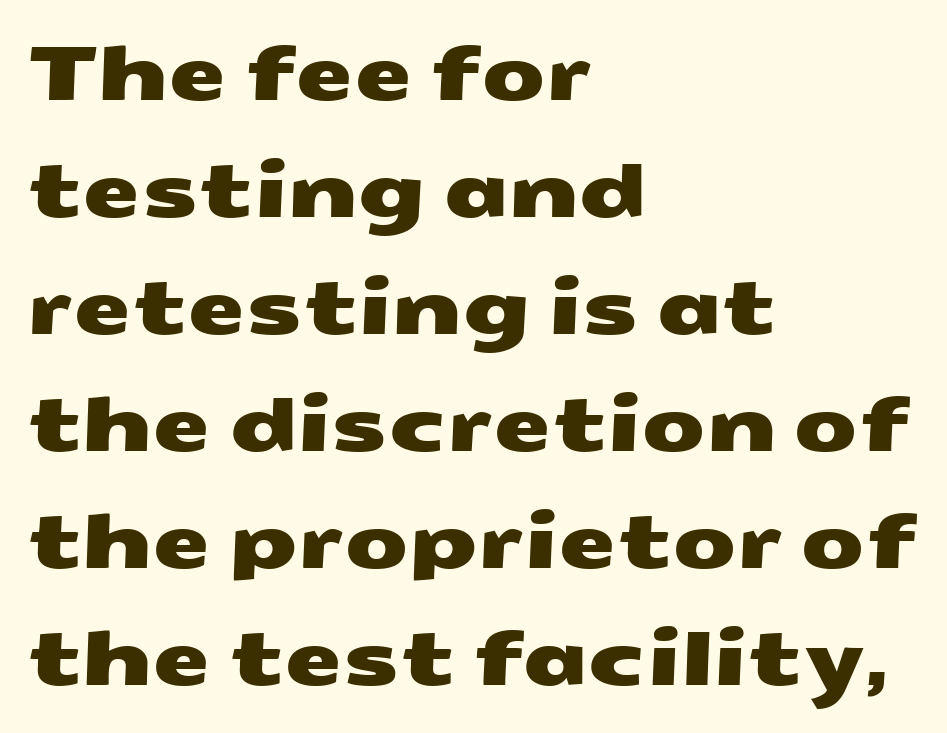
The image shows 74 px wide sans-serif type; set left-aligned, normal line spacing (1.58x), normal letter spacing, not underlined; medium stroke contrast and a medium x-height.
